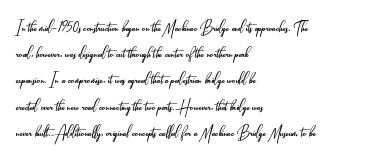
Q: Is the text bold? A: No.
Q: Is the text italic (slanted)? A: Yes.
Q: Is the text underlined? A: No.
Q: How is the paragraph aligned? A: Left-aligned.
Q: Is the spacing between letters normal or unusually wide? A: Normal.
Q: Is the spacing between lines tight, normal or loose? A: Normal.
